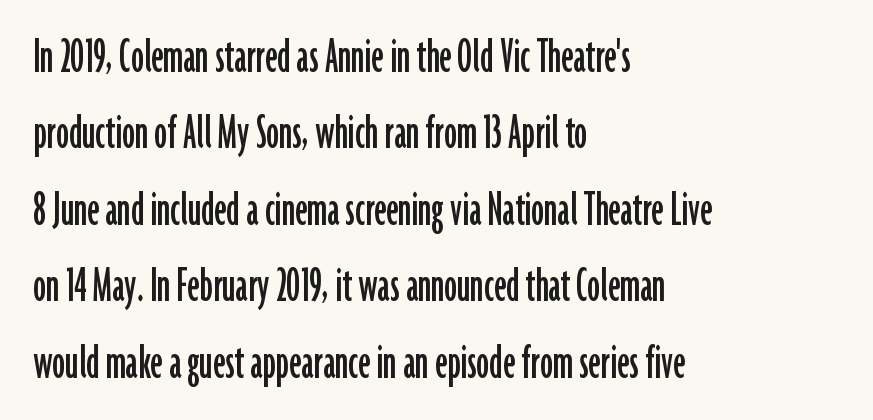
{"serif": "no", "italic": "no", "width": "condensed", "stroke_contrast": "low", "x_height": "medium", "monospaced": "no", "underline": "no", "align": "left", "line_spacing": "normal", "line_spacing_ratio": 1.47, "letter_spacing": "normal", "letter_spacing_em": 0.0, "glyph_px": 52}
